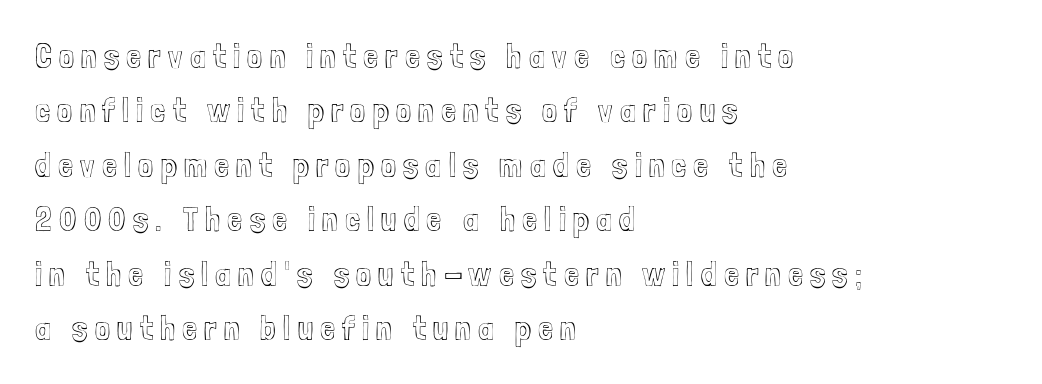
Descenders hang freely into open space. A typesetter would call this proportional, since set widths differ per character. Reading down the column, the eye jumps a familiar distance to each next line. The gaps between neighbouring characters are conspicuously large. The passage is arranged the way most books set body copy — flush left. Nope, not italic — everything's standing straight.
